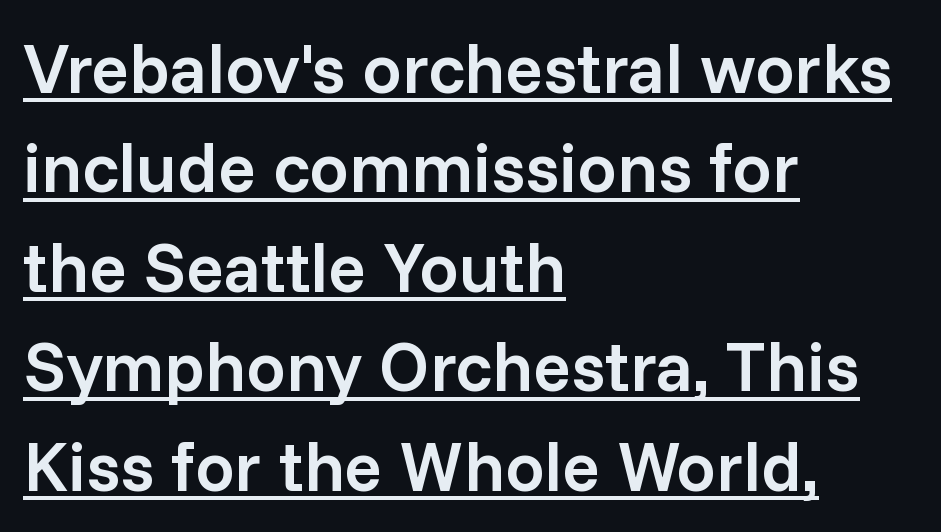
Each glyph is drawn with semibold strokes, heavier than normal yet not fully bold. Caption: lettering with a line underneath. Compared with typical paragraphs, the rows here are spaced about the same. A typesetter would call this zero additional tracking.
